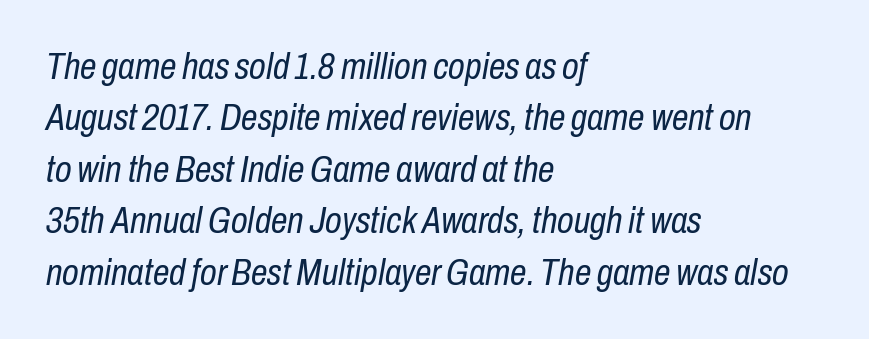
Q: Is the text bold? A: No.
Q: Is the text italic (slanted)? A: Yes, it leans right by about 10 degrees.
Q: Is the text underlined? A: No.
Q: How is the paragraph aligned? A: Left-aligned.
Q: Is the spacing between letters normal or unusually wide? A: Normal.
Q: Is the spacing between lines tight, normal or loose? A: Normal.
Q: Width (condensed, normal, or wide)? A: Condensed.
Q: Stroke contrast? A: Low.
Q: x-height? A: Medium.
Q: Monospaced? A: No.
